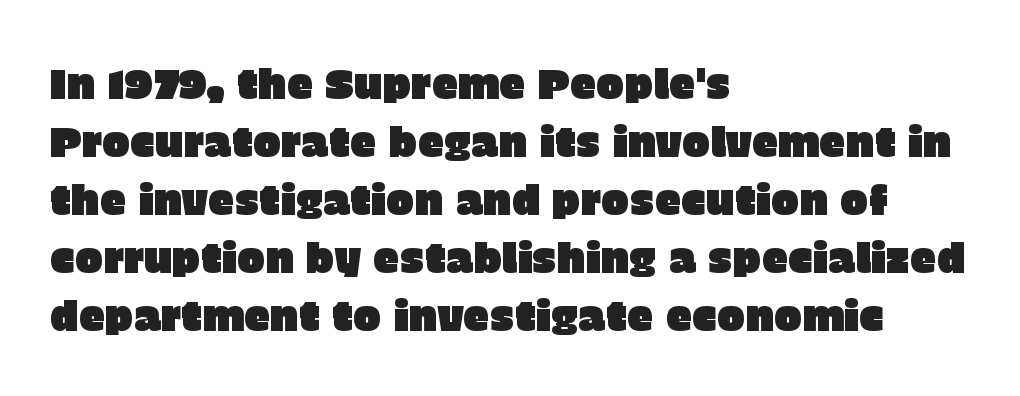
The image shows 42 px sans-serif type, upright; set left-aligned, normal line spacing (1.38x), normal letter spacing, not underlined; low stroke contrast and a large x-height.
